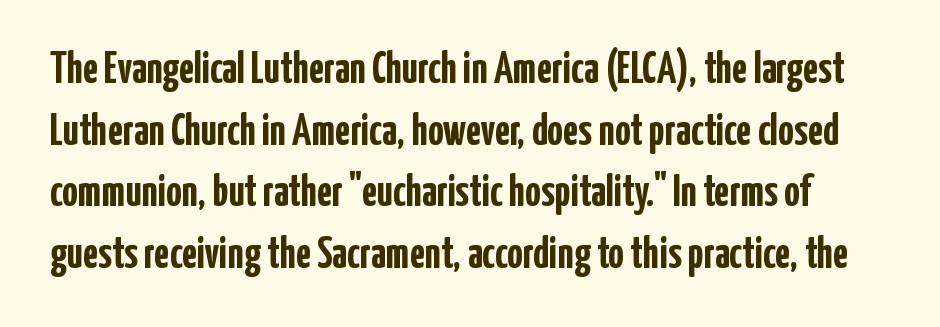
{"serif": "no", "italic": "no", "bold": "yes", "weight": "semibold", "width": "condensed", "stroke_contrast": "low", "x_height": "medium", "monospaced": "no", "underline": "no", "line_spacing": "normal", "line_spacing_ratio": 1.4, "letter_spacing": "normal", "letter_spacing_em": 0.0, "glyph_px": 44}
